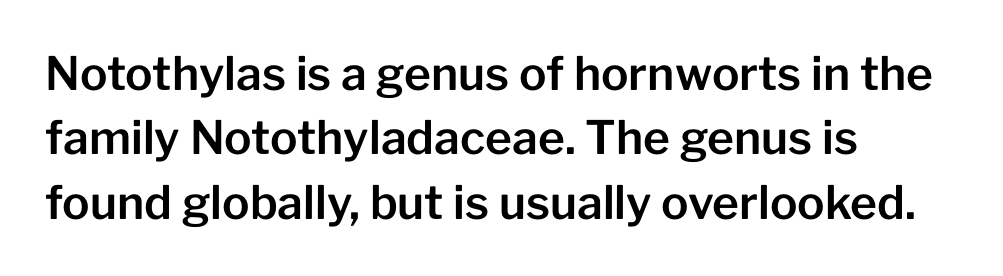
The image shows 46 px sans-serif type, upright; set left-aligned, normal line spacing (1.4x), normal letter spacing, not underlined; low stroke contrast and a medium x-height.
